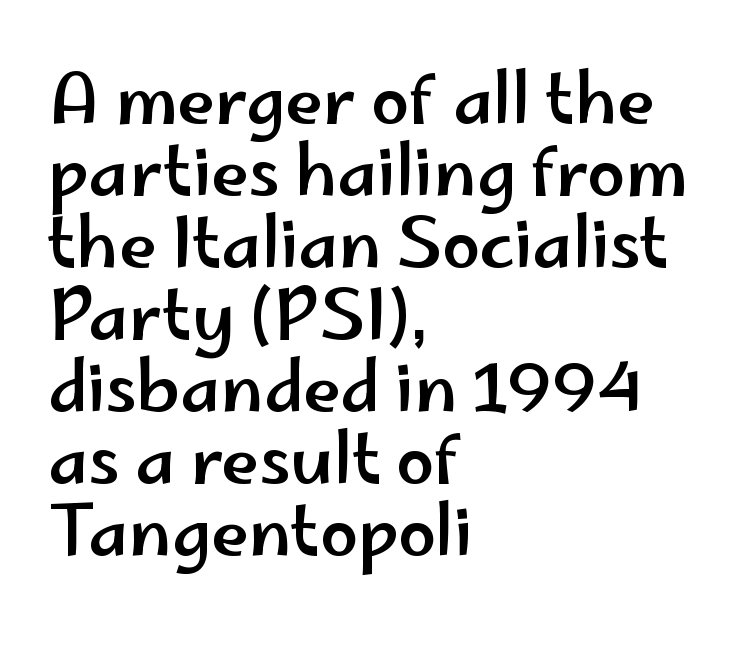
The image shows 68 px wide sans-serif type, upright; set left-aligned, tight line spacing (1.06x), normal letter spacing, not underlined; low stroke contrast and a small x-height.
